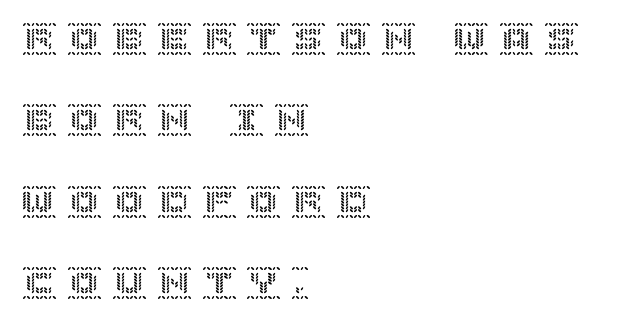
Q: Is the text italic (slanted)? A: No, it is upright.
Q: Is the text underlined? A: No.
Q: How is the paragraph aligned? A: Left-aligned.
Q: Is the spacing between letters normal or unusually wide? A: Unusually wide.
Q: Is the spacing between lines tight, normal or loose? A: Loose.
Q: Width (condensed, normal, or wide)? A: Normal.
Q: x-height? A: Large.
